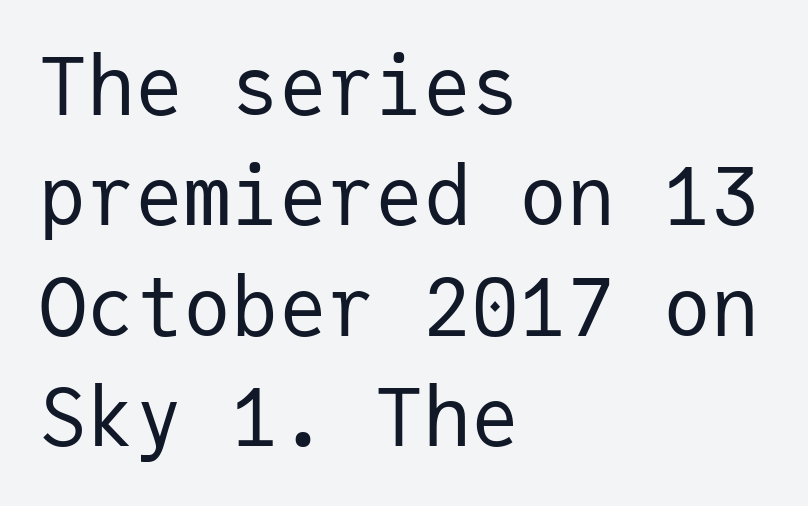
The image shows 80 px regular-weight sans-serif type, upright, monospaced; set left-aligned, normal line spacing (1.38x), normal letter spacing, not underlined; low stroke contrast and a medium x-height.
